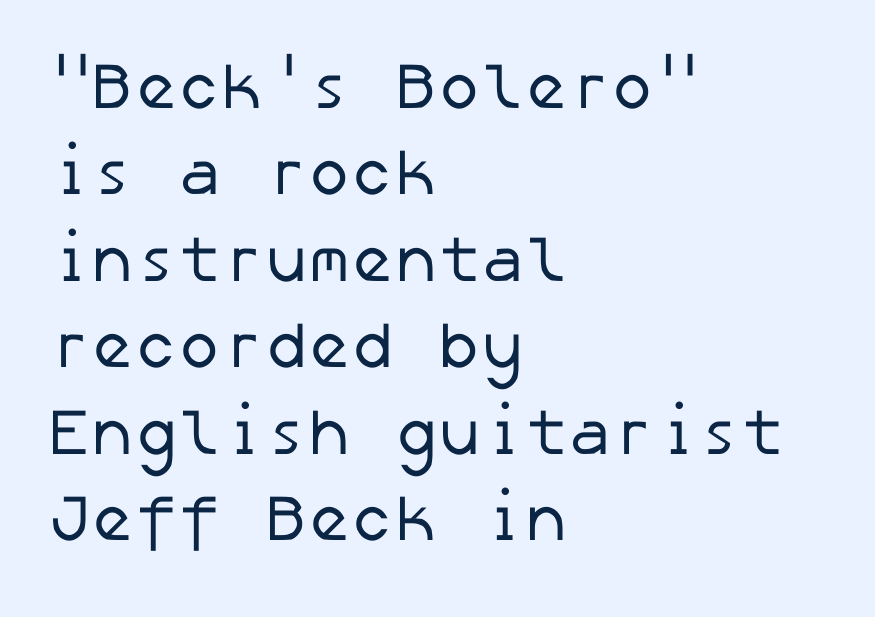
Compared with typical body copy, the letter spacing here is the same. This rendering uses left alignment, leaving the right contour irregular. Descenders are the only things crossing below the line. The space between consecutive lines is moderate.
